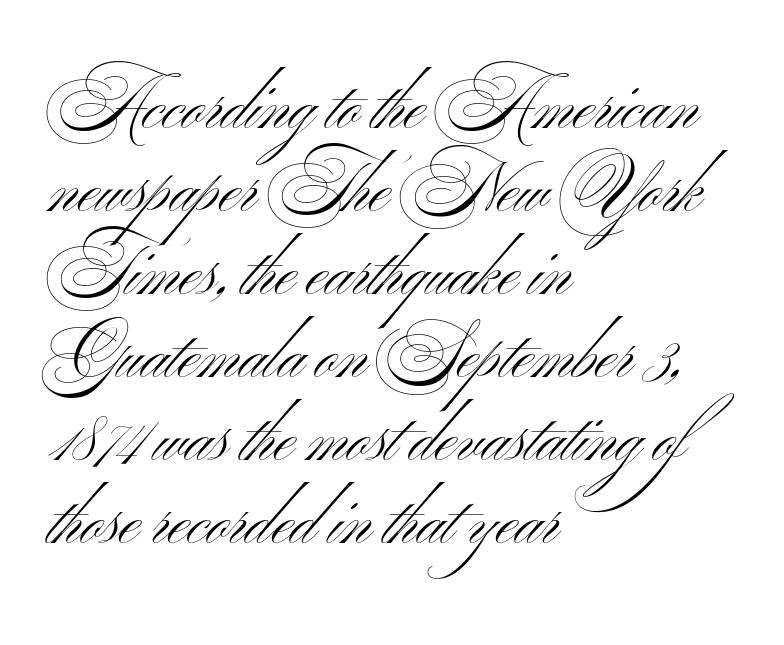
{"serif": "no", "bold": "no", "weight": "light", "width": "wide", "stroke_contrast": "medium", "x_height": "small", "monospaced": "no", "underline": "no", "align": "left", "line_spacing_ratio": 1.22, "letter_spacing": "normal", "letter_spacing_em": 0.0, "glyph_px": 68}
